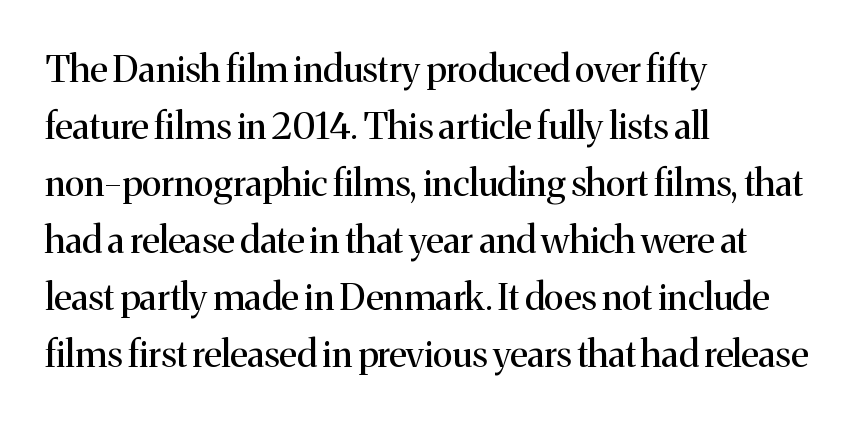
The image shows 37 px regular-weight serif type, upright; set left-aligned, normal line spacing (1.54x), normal letter spacing, not underlined; medium stroke contrast and a medium x-height.
